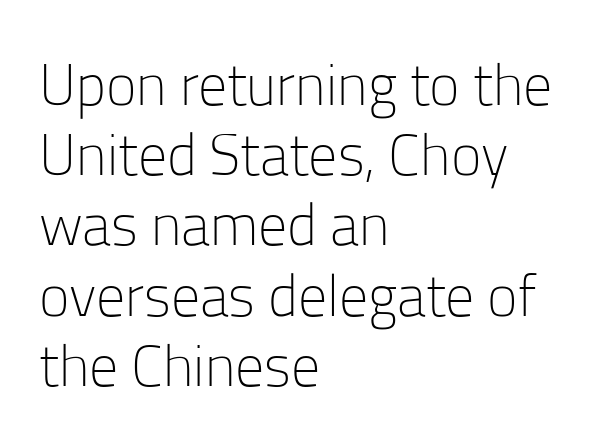
The image shows 58 px light sans-serif type, upright; set left-aligned, line spacing 1.21x, normal letter spacing, not underlined; low stroke contrast and a medium x-height.
